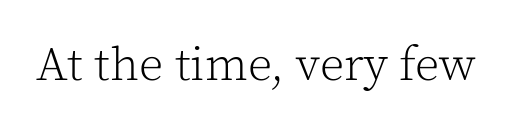
Each letter's strokes conclude with small projecting serifs. This rendering features lettering with no underline. These glyphs show unthickened strokes, regular width or finer. The specimen reads as upright at a glance. The horizontal fit of the characters is conventional and even.
